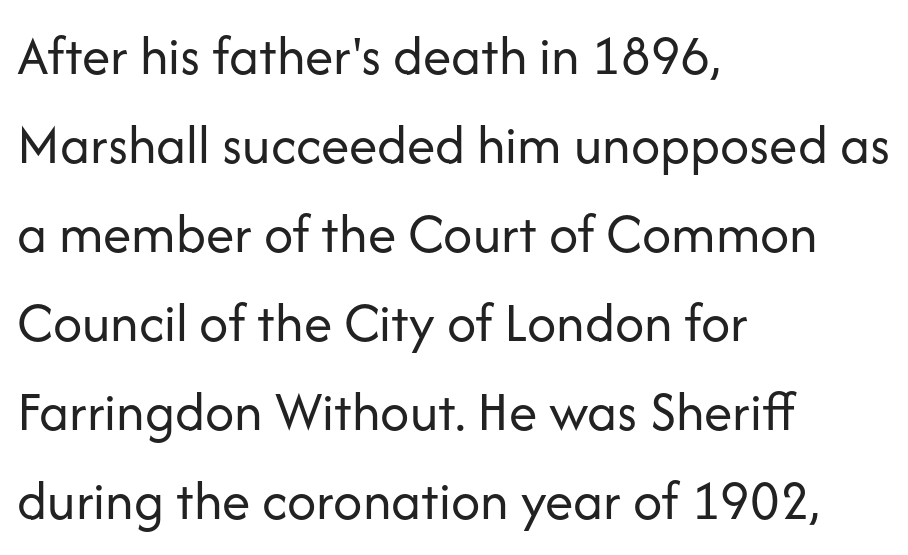
{"serif": "no", "italic": "no", "bold": "no", "weight": "regular", "width": "normal", "stroke_contrast": "low", "x_height": "medium", "monospaced": "no", "underline": "no", "align": "left", "line_spacing": "normal", "line_spacing_ratio": 1.56, "letter_spacing": "normal", "letter_spacing_em": 0.0, "glyph_px": 57}
